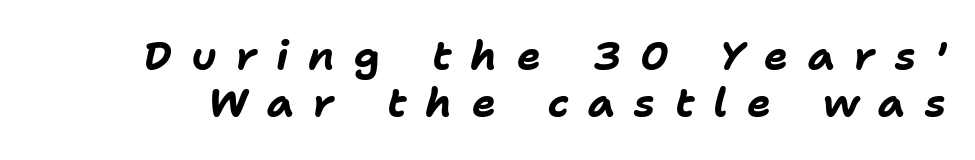
The image shows 40 px bold type, italic (leaning right); set line spacing 1.18x, unusually wide letter spacing (+0.48 em), not underlined; low stroke contrast and a medium x-height.
